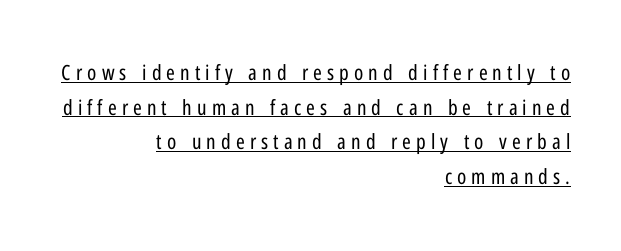
Q: Is the text bold? A: No.
Q: Is the text italic (slanted)? A: No, it is upright.
Q: Is the text underlined? A: Yes.
Q: How is the paragraph aligned? A: Right-aligned.
Q: Is the spacing between letters normal or unusually wide? A: Unusually wide.
Q: Is the spacing between lines tight, normal or loose? A: Normal.
